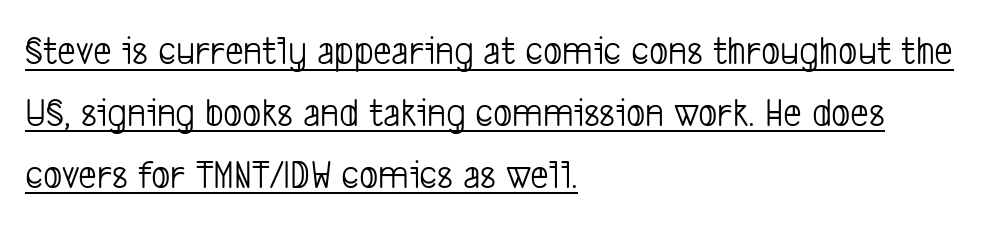
The image shows 41 px light, condensed sans-serif type; set left-aligned, normal line spacing (1.51x), normal letter spacing, underlined; low stroke contrast and a medium x-height.
